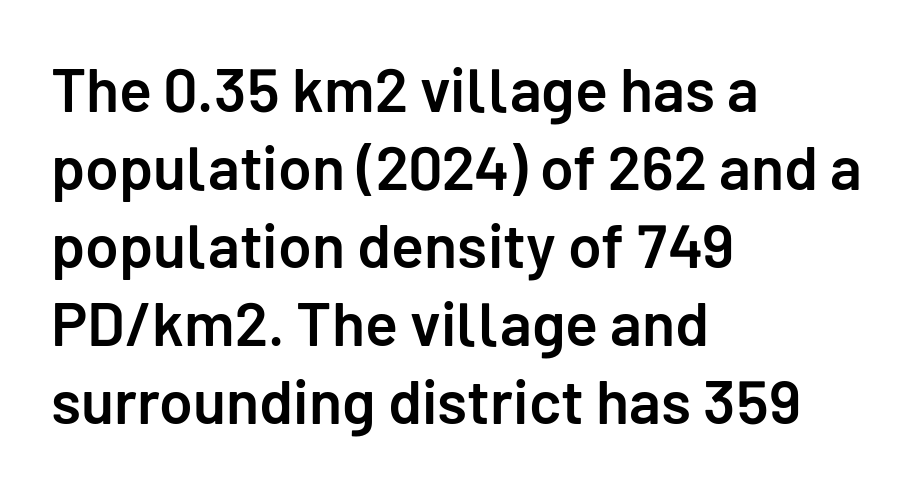
Posture: straight, roman, zero tilt. This sample uses plain, unmodified letter spacing. The typeface chosen for these lines omits serifs. Underline: absent. On the weight axis this lands at semibold, roughly 600.
